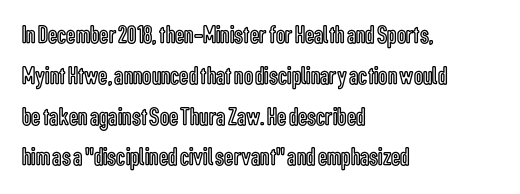
{"italic": "no", "underline": "no", "align": "left", "line_spacing": "normal", "line_spacing_ratio": 1.57, "letter_spacing": "normal", "letter_spacing_em": 0.0, "glyph_px": 26}
